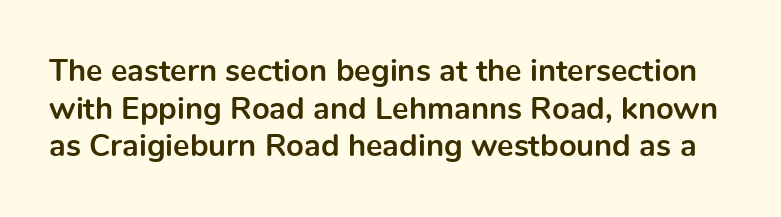
Q: Is the text bold? A: Yes.
Q: Is the text italic (slanted)? A: No, it is upright.
Q: Is the typeface a serif or a sans-serif typeface? A: Sans-serif.
Q: Is the text underlined? A: No.
Q: Is the spacing between letters normal or unusually wide? A: Normal.
Q: Width (condensed, normal, or wide)? A: Normal.
Q: x-height? A: Medium.
Q: Monospaced? A: No.
